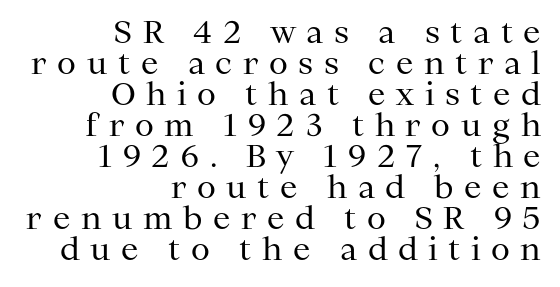
Glyph-to-glyph distance is far greater than everyday printed text. The lines are packed closely together with very little leading. The font is comparable to plain body text, perhaps lighter. Anything drawn beneath the words? Only blank space. Check where the strokes stop: tiny serifs finish them off. The rendering anchors every line to the right-hand side.
